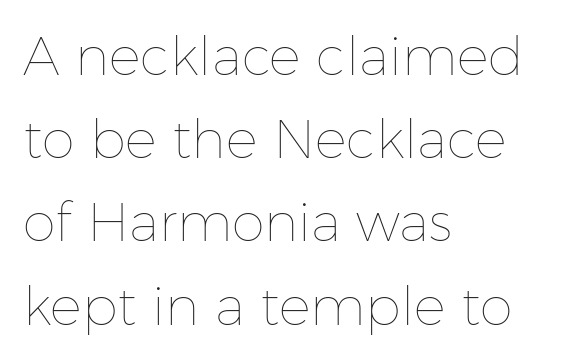
{"italic": "no", "bold": "no", "weight": "thin", "width": "normal", "stroke_contrast": "low", "x_height": "medium", "monospaced": "no", "underline": "no", "align": "left", "line_spacing": "normal", "line_spacing_ratio": 1.57, "letter_spacing": "normal", "letter_spacing_em": 0.0, "glyph_px": 53}
